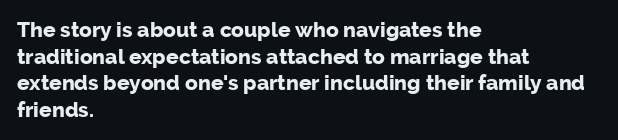
The image shows 21 px bold type, upright; set left-aligned, normal line spacing (1.27x), normal letter spacing, not underlined.
